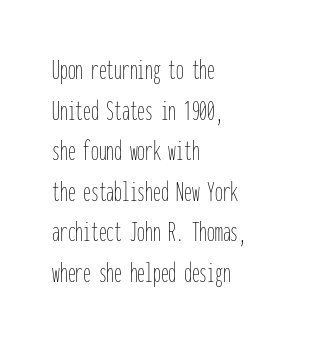
This is roman type, the default non-slanted kind. Just letters on the line, the space beneath them empty. These lines are rendered in a fixed-pitch font. Regarding leading, the lines here are spaced in the standard way. Does extra space separate the letters? No, they use regular spacing.
